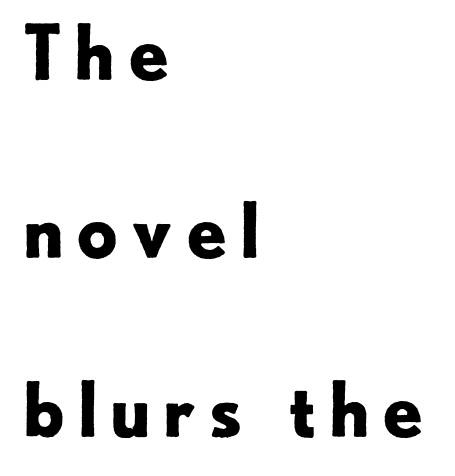
Q: Is the text bold? A: Yes.
Q: Is the text italic (slanted)? A: No, it is upright.
Q: Is the typeface a serif or a sans-serif typeface? A: Sans-serif.
Q: Is the text underlined? A: No.
Q: How is the paragraph aligned? A: Left-aligned.
Q: Is the spacing between lines tight, normal or loose? A: Loose.
Q: Width (condensed, normal, or wide)? A: Normal.
Q: Stroke contrast? A: Low.
Q: x-height? A: Small.
Q: Monospaced? A: No.
